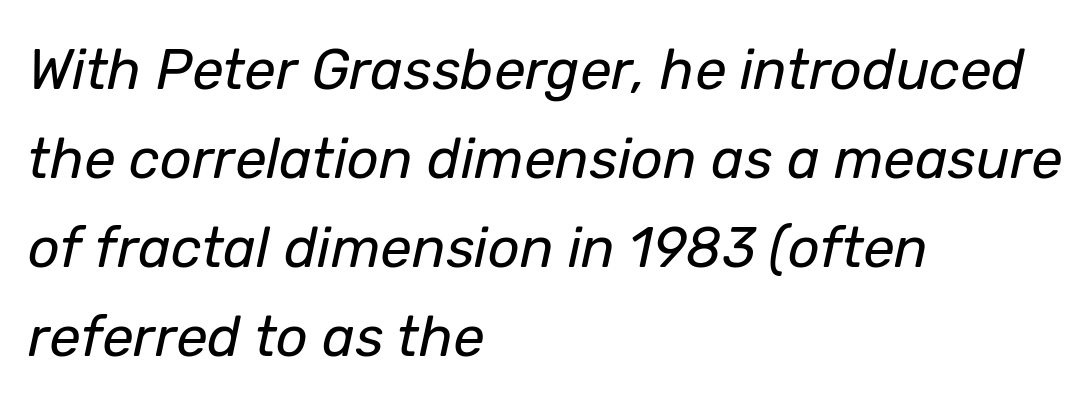
{"italic": "yes", "lean": "right", "slant_degrees": 12, "bold": "no", "weight": "regular", "width": "normal", "stroke_contrast": "low", "x_height": "medium", "monospaced": "no", "underline": "no", "align": "left", "line_spacing": "normal", "line_spacing_ratio": 1.59, "letter_spacing": "normal", "letter_spacing_em": 0.0, "glyph_px": 56}
